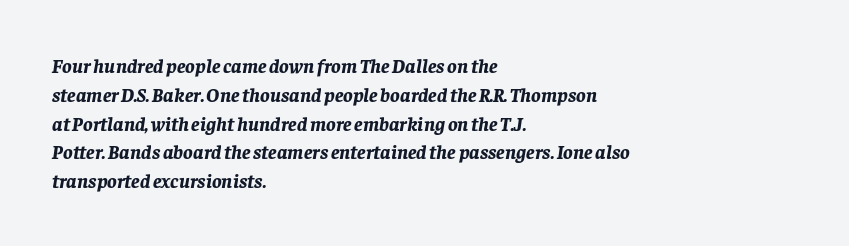
The image shows 20 px bold type, italic (leaning right); set left-aligned, normal line spacing (1.44x), normal letter spacing, not underlined.
